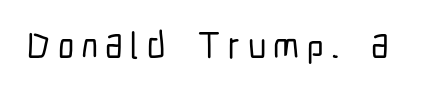
{"serif": "no", "italic": "no", "width": "condensed", "stroke_contrast": "low", "x_height": "medium", "monospaced": "no", "underline": "no", "letter_spacing": "wide", "letter_spacing_em": 0.2, "glyph_px": 37}
